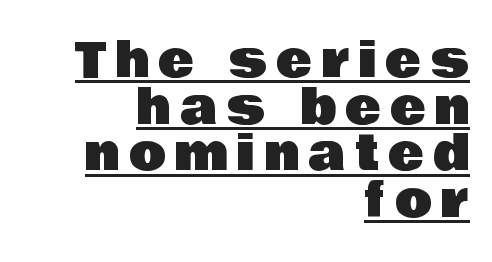
Q: Is the text italic (slanted)? A: No, it is upright.
Q: Is the typeface a serif or a sans-serif typeface? A: Sans-serif.
Q: Is the text underlined? A: Yes.
Q: How is the paragraph aligned? A: Right-aligned.
Q: Is the spacing between letters normal or unusually wide? A: Unusually wide.
Q: Is the spacing between lines tight, normal or loose? A: Tight.
Q: Width (condensed, normal, or wide)? A: Normal.
Q: Stroke contrast? A: Low.
Q: x-height? A: Large.
Q: Monospaced? A: No.
